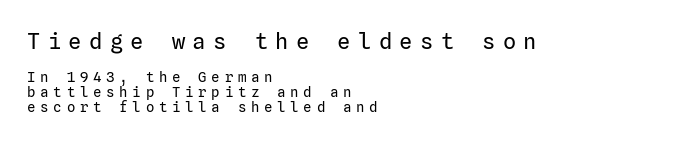
The image shows 22 px text type, upright; set left-aligned, tight line spacing (1.07x), unusually wide letter spacing (+0.34 em), not underlined; the first (top) block is 1.57x larger.
